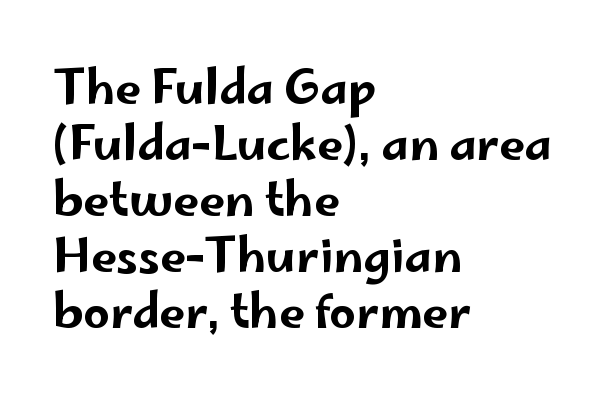
Q: Is the text italic (slanted)? A: No, it is upright.
Q: Is the typeface a serif or a sans-serif typeface? A: Sans-serif.
Q: Is the text underlined? A: No.
Q: How is the paragraph aligned? A: Left-aligned.
Q: Is the spacing between letters normal or unusually wide? A: Normal.
Q: Width (condensed, normal, or wide)? A: Wide.
Q: Stroke contrast? A: Low.
Q: x-height? A: Small.
Q: Monospaced? A: No.
